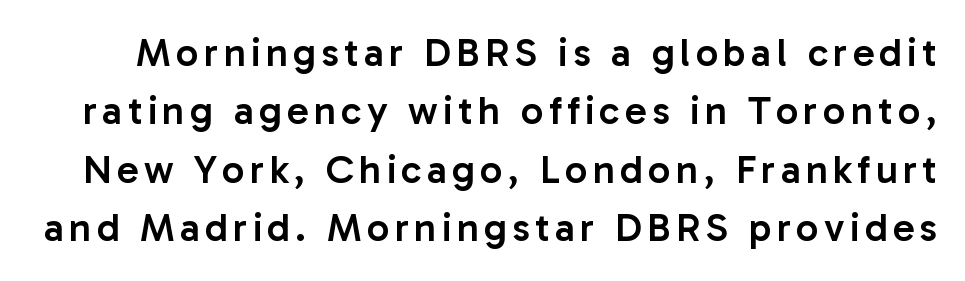
This is sans-serif lettering, the kind often seen on screens and signage. Looks like regular typesetting: each glyph gets only the width it needs. The leading is moderate, giving the passage an even texture. Decoration check: the copy has no underline.
